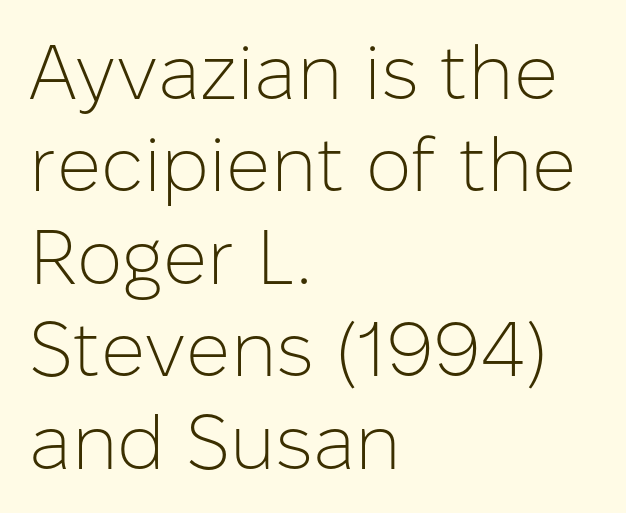
{"serif": "no", "italic": "no", "bold": "no", "weight": "light", "width": "normal", "stroke_contrast": "low", "x_height": "medium", "monospaced": "no", "underline": "no", "align": "left", "line_spacing_ratio": 1.2, "letter_spacing": "normal", "letter_spacing_em": 0.0, "glyph_px": 77}
